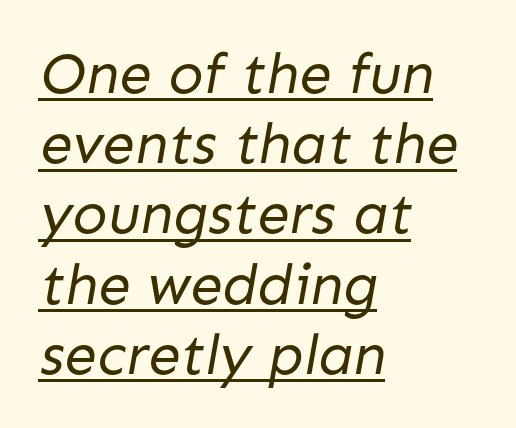
Reading down the block, your eye returns to a fixed left position each line. This rendering features underlined lettering. Weight: in the light-to-regular range. The rendering uses natural spacing where letterforms have individual widths. Tracking value appears to be zero — textbook default spacing. Note: no serifs on the glyphs.
